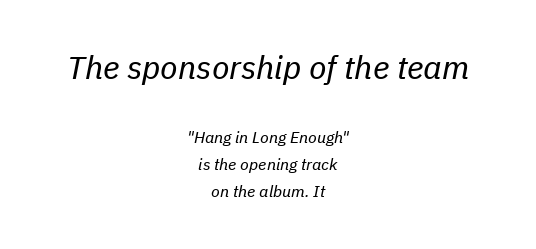
Stroke mass is kept to a normal reading level or below. Does the leading feel generous? No, just average. Students, note that the glyphs here touch the page at normal intervals. The face used here is proportionally spaced, like ordinary book or web type. Glance below the letters and you will spot only blank space. The lines in this sample share a center point and differ in where they start and stop.
